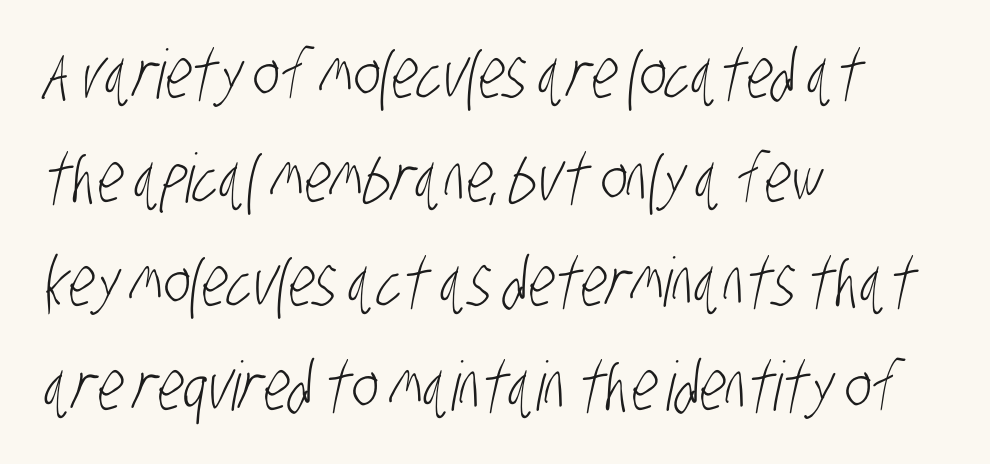
{"serif": "no", "bold": "no", "weight": "light", "width": "condensed", "stroke_contrast": "low", "x_height": "large", "monospaced": "no", "underline": "no", "align": "left", "line_spacing": "normal", "line_spacing_ratio": 1.53, "letter_spacing": "normal", "letter_spacing_em": 0.0, "glyph_px": 68}
